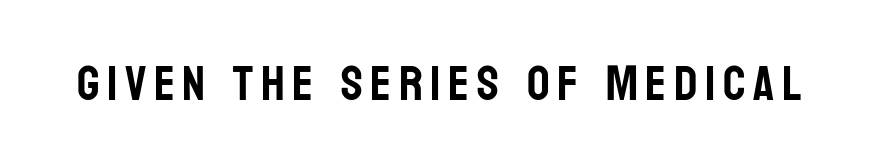
{"serif": "no", "italic": "no", "width": "condensed", "stroke_contrast": "low", "x_height": "large", "monospaced": "no", "underline": "no", "glyph_px": 50}
